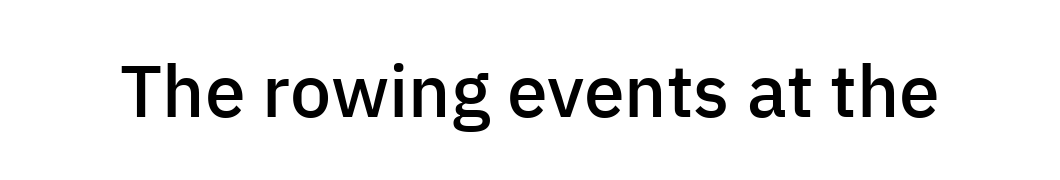
The image shows 73 px semibold sans-serif type, upright; set normal letter spacing, not underlined; low stroke contrast and a medium x-height.
